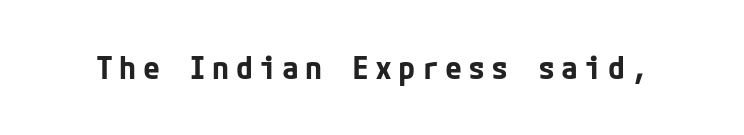
Check where the strokes stop: nothing finishes them off — pure sans. Heavy, bold letterforms. Glance below the letters and you will spot only blank space. The tracking jumps out immediately: characters are airy and widely separated. This is the regular roman posture of the typeface.
